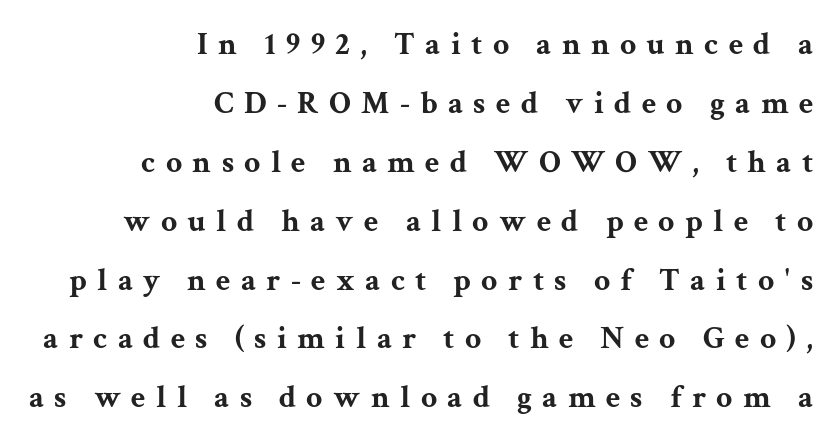
{"serif": "yes", "italic": "no", "bold": "yes", "weight": "bold", "width": "wide", "stroke_contrast": "medium", "x_height": "medium", "monospaced": "no", "underline": "no", "align": "right", "line_spacing_ratio": 1.84, "letter_spacing": "wide", "letter_spacing_em": 0.32, "glyph_px": 32}
